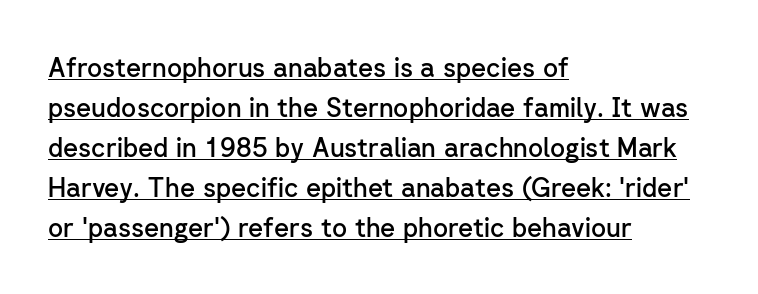
The image shows 26 px text type, upright; set left-aligned, normal line spacing (1.54x), normal letter spacing, underlined.
